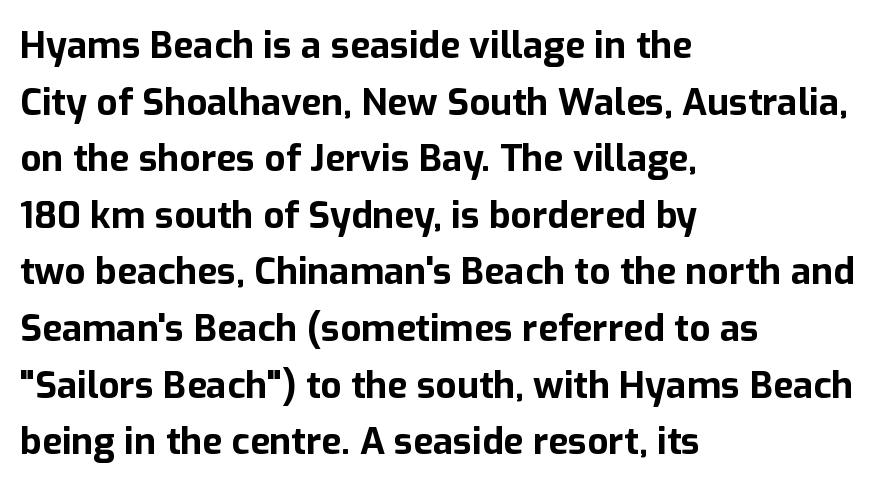
Q: Is the text bold? A: Yes.
Q: Is the text italic (slanted)? A: No, it is upright.
Q: Is the typeface a serif or a sans-serif typeface? A: Sans-serif.
Q: Is the text underlined? A: No.
Q: How is the paragraph aligned? A: Left-aligned.
Q: Is the spacing between letters normal or unusually wide? A: Normal.
Q: Is the spacing between lines tight, normal or loose? A: Normal.
Q: Width (condensed, normal, or wide)? A: Normal.
Q: Stroke contrast? A: Low.
Q: x-height? A: Medium.
Q: Monospaced? A: No.
